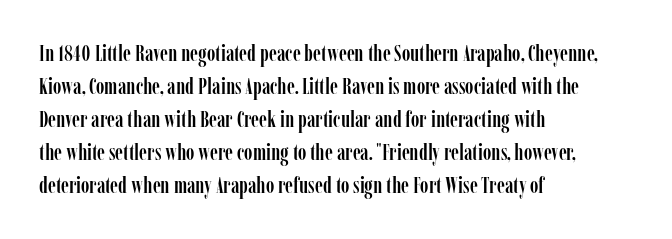
The image shows 23 px text type, upright; set left-aligned, normal line spacing (1.44x), normal letter spacing, not underlined.
